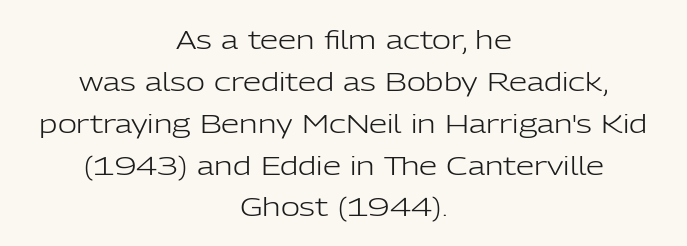
{"italic": "no", "bold": "no", "underline": "no", "align": "center", "line_spacing": "normal", "line_spacing_ratio": 1.61, "letter_spacing": "normal", "letter_spacing_em": 0.0, "glyph_px": 26}
